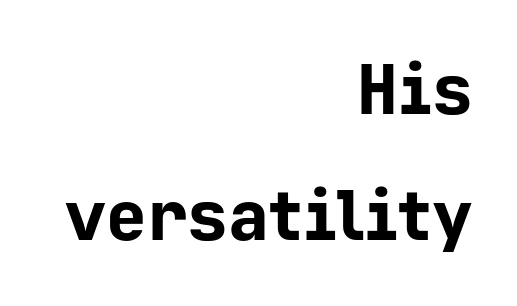
Which margin do the lines hug? The right one — the left edge is uneven. No word sits above an underline. Inter-character spacing is left at the font's built-in metrics. Serif or sans? Sans — the stroke terminals are bare. Posture: upright roman.
